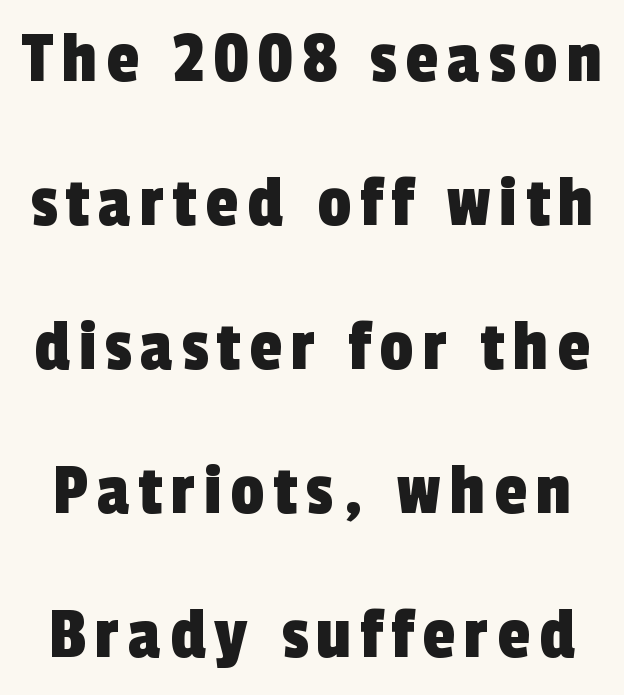
Each row of text sits above clean, open space. The glyphs in this specimen are sans serif. Looks like regular typesetting: each glyph gets only the width it needs. A typesetter would call this leading open, well beyond the default.
